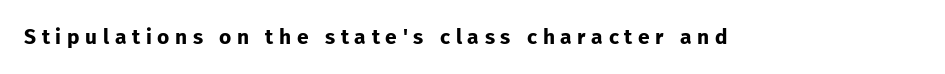
Look at the stroke-to-counter ratio: heavy, a bold. Lines of text with bare space underneath. These lines were composed using upright roman letters. The passage shown has open, widely tracked lettering throughout.
